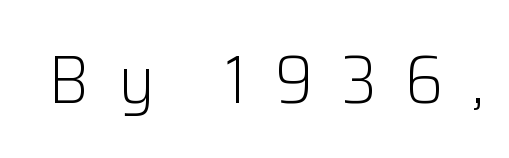
Is this a fixed-width face? No — the glyphs have proportional, varying widths. Do the letters lean? They stand straight. Type style note: lacks serifs. The cut favours lightness, reaching ordinary text weight at its darkest. Is the letter spacing exaggerated? Yes — the characters are pushed far apart. Letters rest on an invisible, unmarked baseline.
